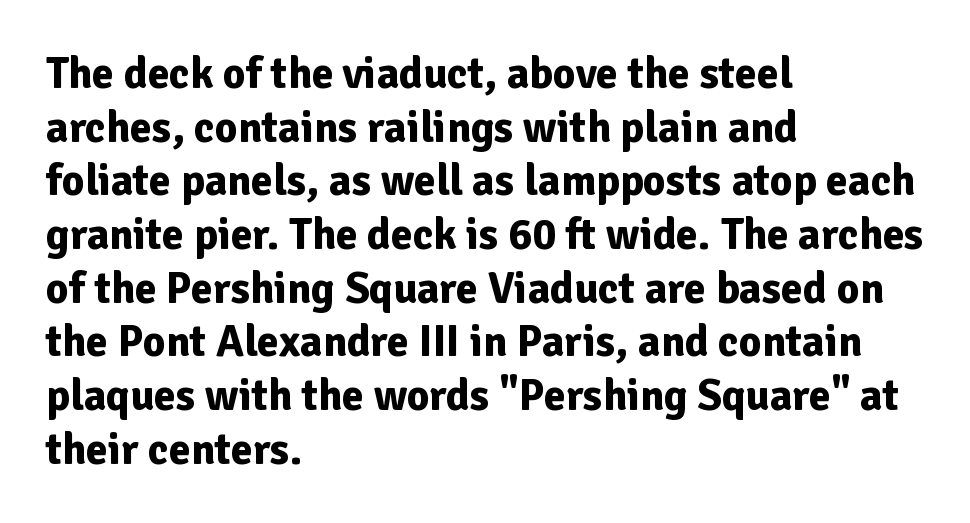
{"serif": "no", "italic": "no", "bold": "yes", "weight": "bold", "width": "normal", "stroke_contrast": "low", "x_height": "medium", "monospaced": "no", "underline": "no", "align": "left", "line_spacing_ratio": 1.22, "letter_spacing": "normal", "letter_spacing_em": 0.0, "glyph_px": 44}
